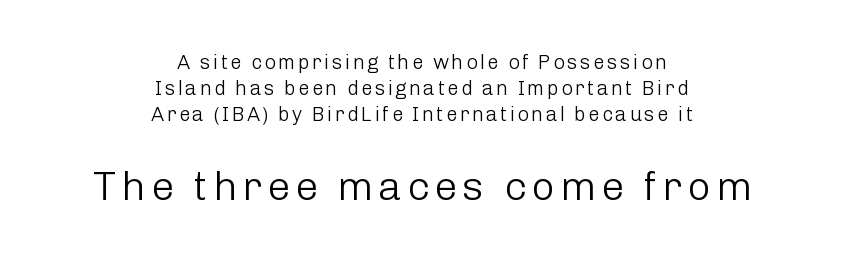
The image shows 41 px light sans-serif type, upright; set centered, normal line spacing (1.3x), not underlined; the second (bottom) block is 2.05x larger; low stroke contrast and a medium x-height.
